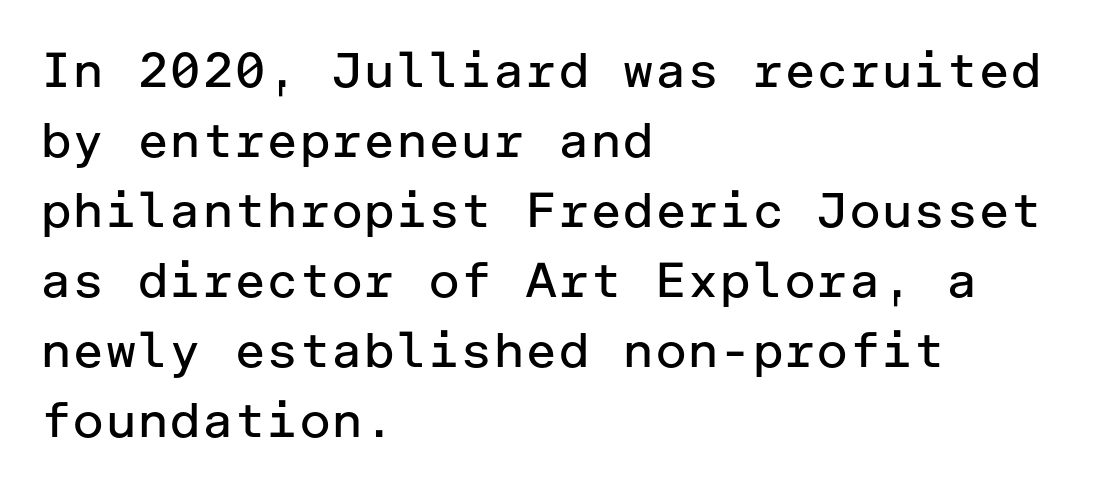
Q: Is the text bold? A: No.
Q: Is the text italic (slanted)? A: No, it is upright.
Q: Is the typeface a serif or a sans-serif typeface? A: Sans-serif.
Q: Is the text underlined? A: No.
Q: How is the paragraph aligned? A: Left-aligned.
Q: Is the spacing between letters normal or unusually wide? A: Normal.
Q: Is the spacing between lines tight, normal or loose? A: Normal.
Q: Width (condensed, normal, or wide)? A: Normal.
Q: Stroke contrast? A: Low.
Q: x-height? A: Medium.
